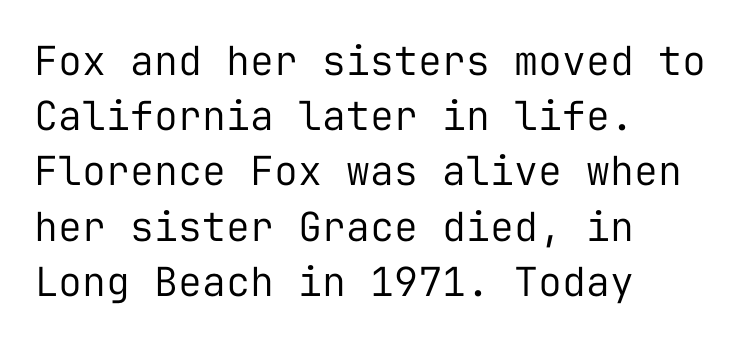
{"serif": "no", "italic": "no", "bold": "no", "weight": "regular", "width": "normal", "stroke_contrast": "low", "x_height": "medium", "monospaced": "yes", "underline": "no", "align": "left", "line_spacing": "normal", "line_spacing_ratio": 1.38, "letter_spacing": "normal", "letter_spacing_em": 0.0, "glyph_px": 40}
